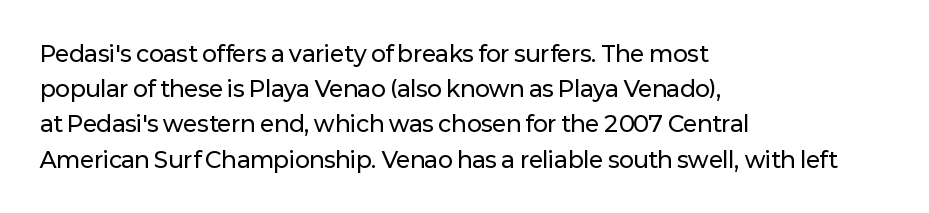
The face used here is rendered with its standard letterfit. A bare baseline throughout the passage. The compositor pushed each line to the left boundary. Regarding leading, the lines here are spaced in the standard way.
